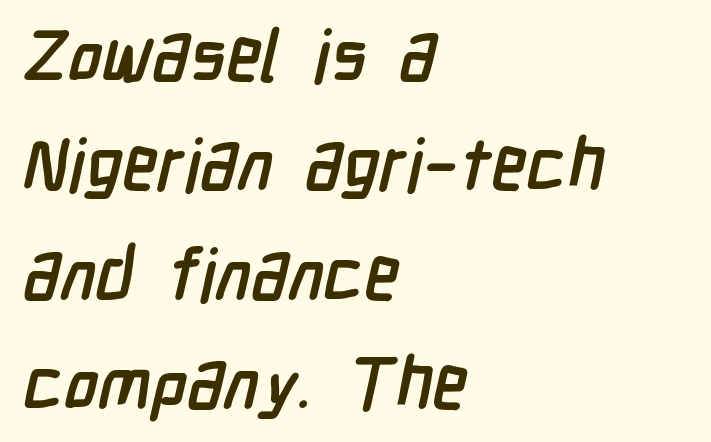
The image shows 72 px semibold, condensed sans-serif type; set left-aligned, normal line spacing (1.52x), normal letter spacing, not underlined; low stroke contrast and a medium x-height.
